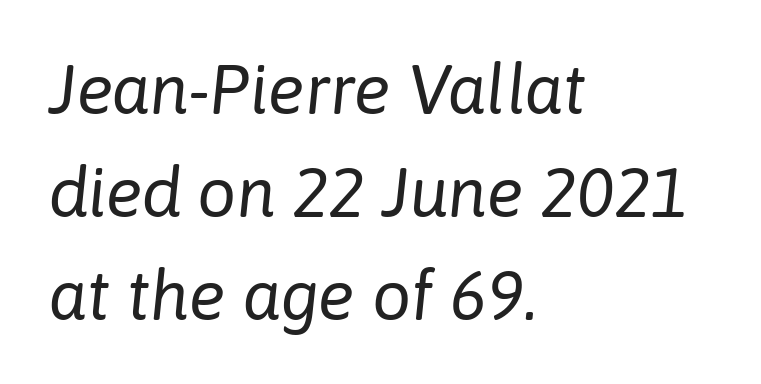
{"italic": "yes", "lean": "right", "slant_degrees": 6, "bold": "no", "weight": "regular", "width": "normal", "stroke_contrast": "low", "x_height": "medium", "monospaced": "no", "underline": "no", "align": "left", "line_spacing": "normal", "line_spacing_ratio": 1.49, "letter_spacing": "normal", "letter_spacing_em": 0.0, "glyph_px": 69}
